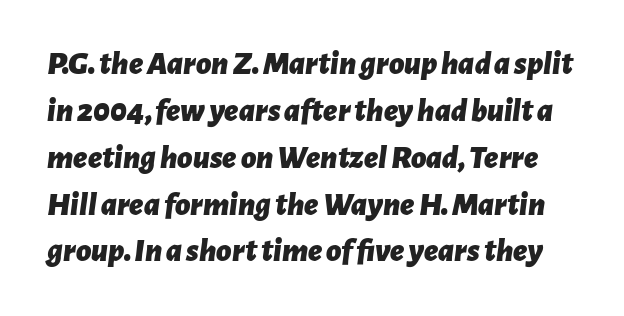
Q: Is the text bold? A: Yes.
Q: Is the text italic (slanted)? A: Yes, it leans right by about 7 degrees.
Q: Is the text underlined? A: No.
Q: Is the spacing between letters normal or unusually wide? A: Normal.
Q: Is the spacing between lines tight, normal or loose? A: Normal.
Q: Width (condensed, normal, or wide)? A: Normal.
Q: Stroke contrast? A: Low.
Q: x-height? A: Medium.
Q: Monospaced? A: No.
